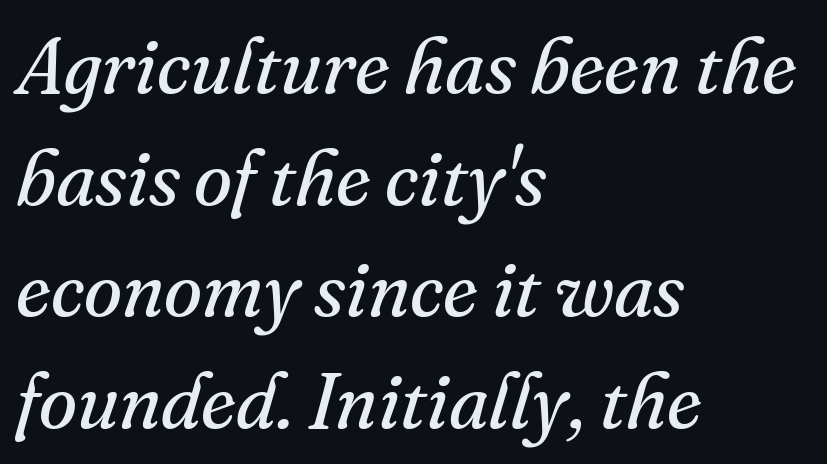
{"serif": "yes", "italic": "yes", "lean": "right", "slant_degrees": 16, "bold": "no", "weight": "regular", "width": "normal", "stroke_contrast": "medium", "x_height": "small", "monospaced": "no", "underline": "no", "align": "left", "line_spacing": "normal", "line_spacing_ratio": 1.43, "letter_spacing": "normal", "letter_spacing_em": 0.0, "glyph_px": 78}
